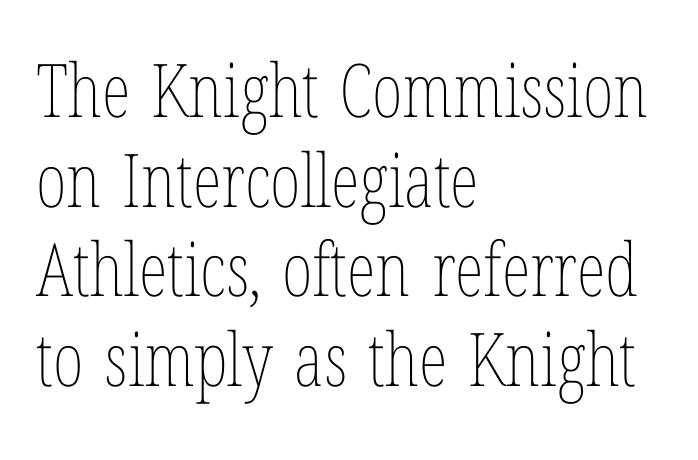
The image shows 74 px thin, condensed type, upright; set left-aligned, line spacing 1.21x, normal letter spacing, not underlined; low stroke contrast and a medium x-height.
